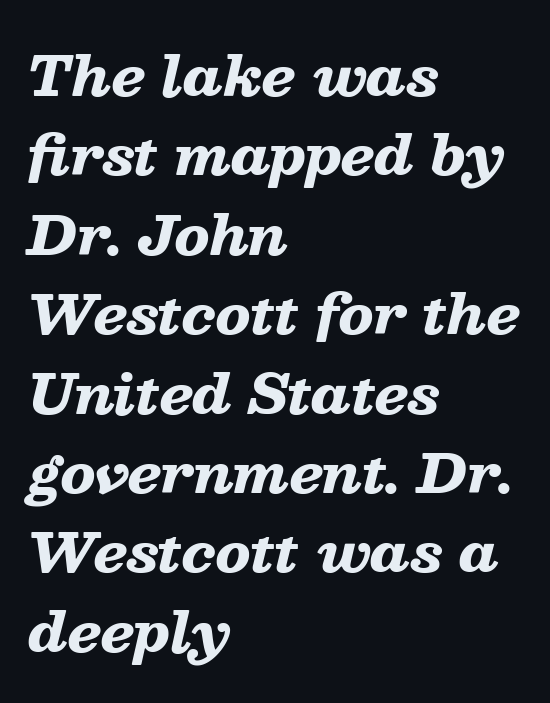
{"italic": "yes", "lean": "right", "slant_degrees": 13, "bold": "yes", "weight": "heavy", "width": "wide", "stroke_contrast": "low", "x_height": "medium", "monospaced": "no", "underline": "no", "align": "left", "line_spacing": "normal", "line_spacing_ratio": 1.47, "letter_spacing": "normal", "letter_spacing_em": 0.0, "glyph_px": 54}
